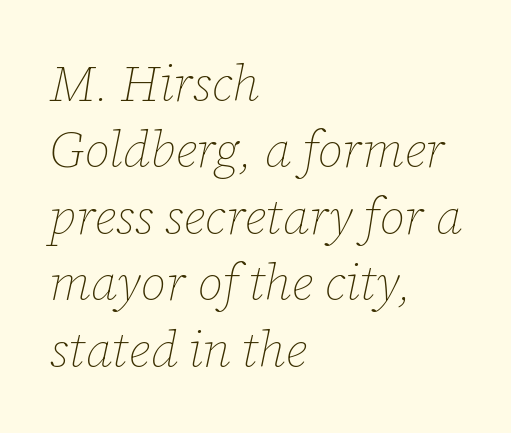
Q: Is the text bold? A: No.
Q: Is the text italic (slanted)? A: Yes, it leans right by about 12 degrees.
Q: Is the text underlined? A: No.
Q: How is the paragraph aligned? A: Left-aligned.
Q: Is the spacing between letters normal or unusually wide? A: Normal.
Q: Is the spacing between lines tight, normal or loose? A: Normal.
Q: Width (condensed, normal, or wide)? A: Normal.
Q: Stroke contrast? A: Low.
Q: x-height? A: Medium.
Q: Monospaced? A: No.
